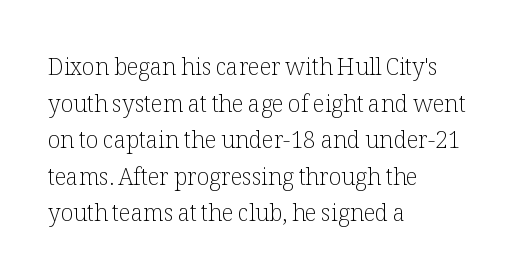
Notice how descenders clear the ascenders below comfortably — that's standard leading. Heft: none added — not bold. Posture: upright roman. The tracking reads as untouched default to a designer's eye. If you drew a ruler down the left edge, every line would touch it.
